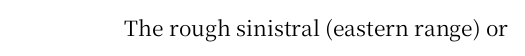
Q: Is the text italic (slanted)? A: No, it is upright.
Q: Is the text underlined? A: No.
Q: Is the spacing between letters normal or unusually wide? A: Normal.
